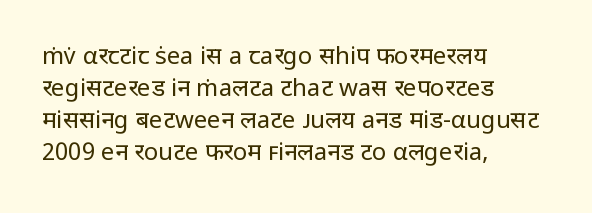
The strip under each line holds only bare page. You could call the tracking neutral — neither tight nor loose. Where is the straight margin? On the left. Upright lettering throughout. The weight tops out at a normal text grade.
